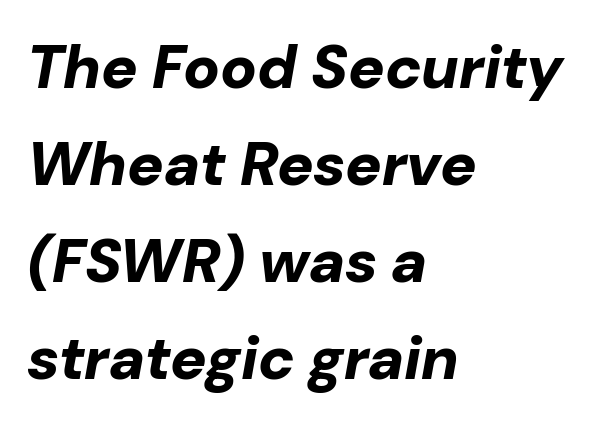
Q: Is the text bold? A: Yes.
Q: Is the text italic (slanted)? A: Yes, it leans right by about 10 degrees.
Q: Is the text underlined? A: No.
Q: How is the paragraph aligned? A: Left-aligned.
Q: Is the spacing between letters normal or unusually wide? A: Normal.
Q: Is the spacing between lines tight, normal or loose? A: Normal.
Q: Width (condensed, normal, or wide)? A: Normal.
Q: Stroke contrast? A: Low.
Q: x-height? A: Medium.
Q: Monospaced? A: No.
